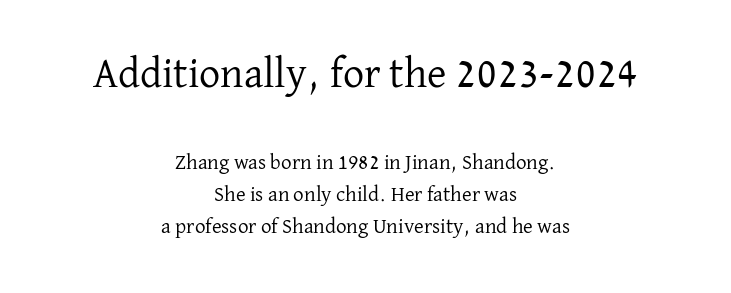
{"serif": "yes", "italic": "no", "bold": "no", "weight": "regular", "width": "normal", "stroke_contrast": "low", "x_height": "medium", "monospaced": "no", "underline": "no", "align": "center", "line_spacing": "normal", "line_spacing_ratio": 1.53, "letter_spacing": "normal", "letter_spacing_em": 0.0, "larger_block": "first", "size_ratio": 2.0, "glyph_px": 42}
